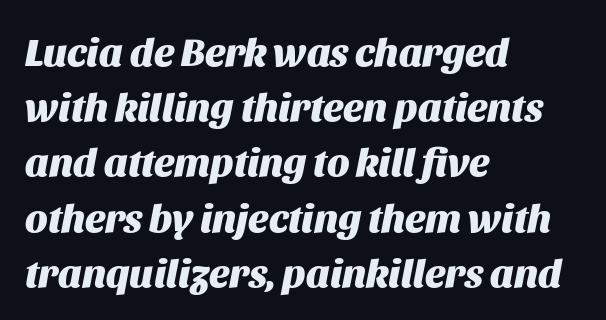
The image shows 40 px heavy type, italic (leaning right); set left-aligned, normal line spacing (1.38x), normal letter spacing, not underlined; medium stroke contrast and a large x-height.
